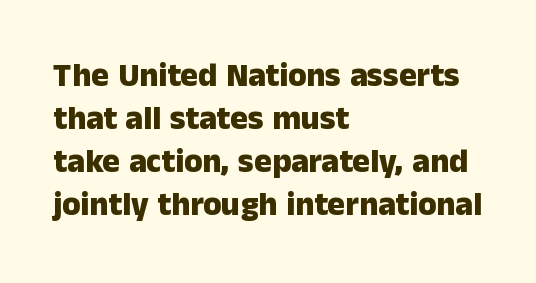
The image shows 33 px heavy sans-serif type, upright; set left-aligned, normal line spacing (1.3x), normal letter spacing, not underlined; low stroke contrast and a medium x-height.
